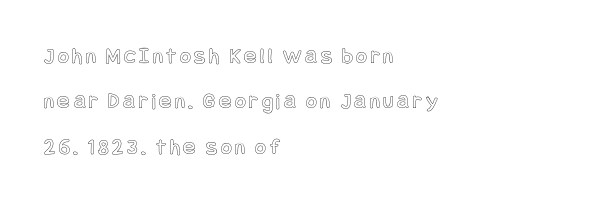
The block of text is sparse from top to bottom, with ample space between rows. Bare-footed words on every line. This is the regular roman posture of the typeface. Alignment: flush left.
